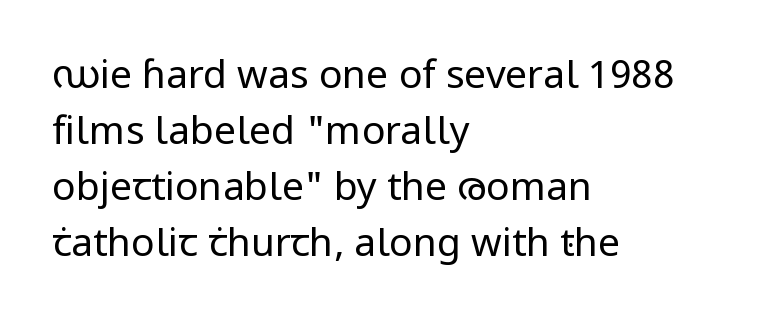
Q: Is the text bold? A: No.
Q: Is the text italic (slanted)? A: No, it is upright.
Q: Is the typeface a serif or a sans-serif typeface? A: Sans-serif.
Q: Is the text underlined? A: No.
Q: How is the paragraph aligned? A: Left-aligned.
Q: Is the spacing between letters normal or unusually wide? A: Normal.
Q: Is the spacing between lines tight, normal or loose? A: Normal.
Q: Width (condensed, normal, or wide)? A: Normal.
Q: Stroke contrast? A: Low.
Q: x-height? A: Medium.
Q: Monospaced? A: No.
